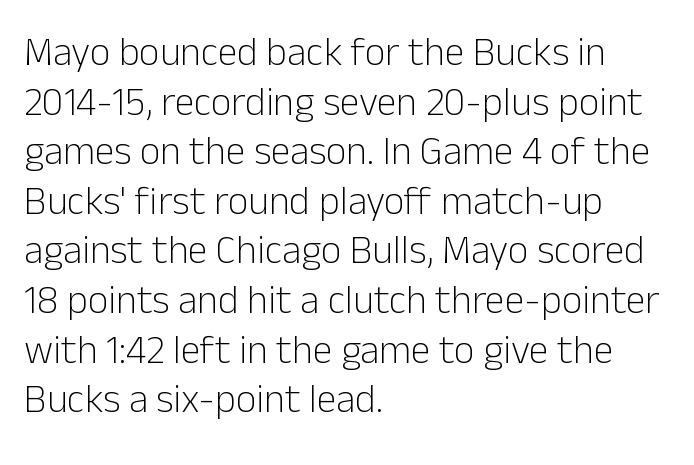
Q: Is the text bold? A: No.
Q: Is the text italic (slanted)? A: No, it is upright.
Q: Is the typeface a serif or a sans-serif typeface? A: Sans-serif.
Q: Is the text underlined? A: No.
Q: How is the paragraph aligned? A: Left-aligned.
Q: Is the spacing between letters normal or unusually wide? A: Normal.
Q: Width (condensed, normal, or wide)? A: Normal.
Q: Stroke contrast? A: Low.
Q: x-height? A: Medium.
Q: Monospaced? A: No.
